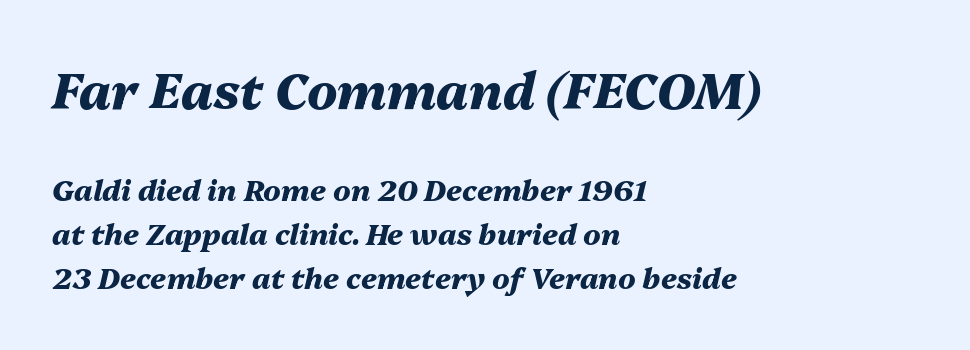
If you drew a ruler down the left edge, every line would touch it. The characters look thick and weighty, a clear bold. These lines are rendered in a variable-pitch font. In this sample the first text group is rendered at the bigger scale. Tall strokes in this sample are angled rather than plumb.
